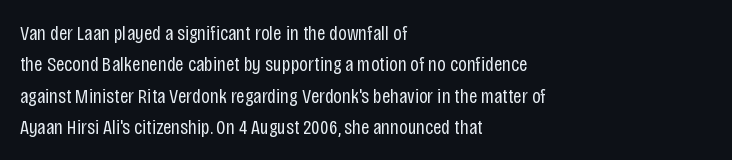
The image shows 21 px text type, upright; set left-aligned, normal line spacing (1.49x), normal letter spacing, not underlined.
